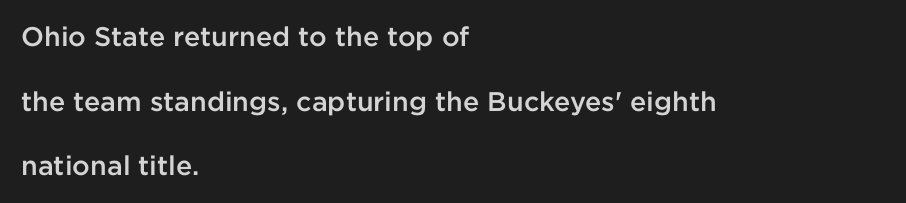
The image shows 27 px text type, upright; set left-aligned, loose line spacing (2.39x), normal letter spacing, not underlined.
